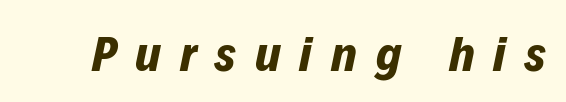
The passage shown is typed in a proportional face where columns would drift. The line texture is sparse and dotted thanks to wide tracking. Characters are canted at an angle relative to the baseline's perpendicular. What weight is shown? A full bold with thick strokes. Letters rest on an invisible, unmarked baseline.
